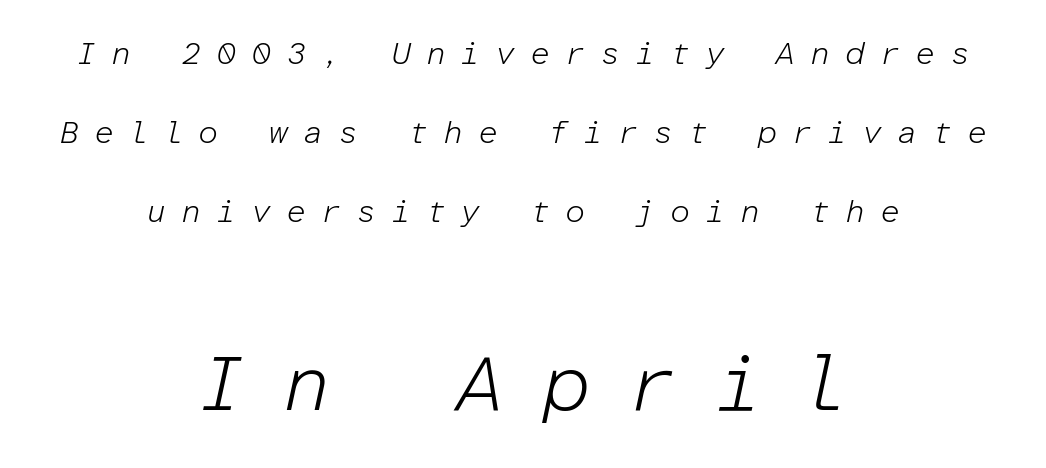
The image shows 79 px light type, italic (leaning right), monospaced; set centered, loose line spacing (2.47x), unusually wide letter spacing (+0.46 em), not underlined; the second (bottom) block is 2.47x larger; low stroke contrast and a medium x-height.
